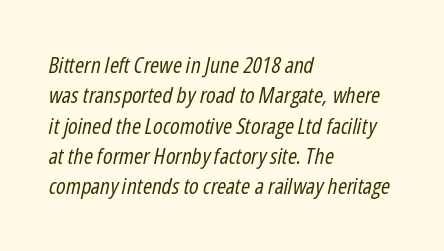
The image shows 22 px text type, italic (leaning right); set left-aligned, normal line spacing (1.38x), normal letter spacing, not underlined.
